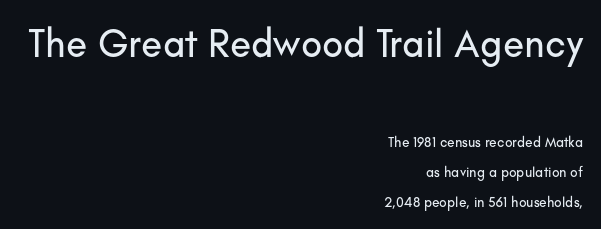
{"serif": "no", "italic": "no", "width": "normal", "stroke_contrast": "low", "x_height": "small", "monospaced": "no", "underline": "no", "align": "right", "line_spacing": "loose", "line_spacing_ratio": 2.14, "letter_spacing": "normal", "letter_spacing_em": 0.0, "larger_block": "first", "size_ratio": 2.79, "glyph_px": 39}
